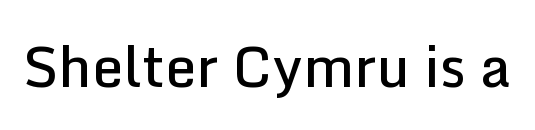
The image shows 56 px semibold sans-serif type, upright; set normal letter spacing, not underlined; low stroke contrast and a medium x-height.
